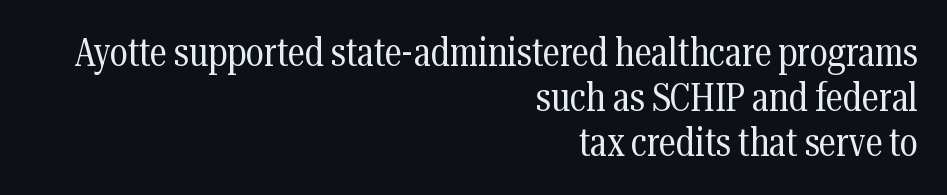
This rendering employs a face with finishing strokes, i.e., a serif. Short and long lines alike share a common ending point at right. The typeface has the unassuming heft of standard copy or less. The face used here is rendered with its standard letterfit. Posture: upright roman. You could barely slide anything between these rows.
